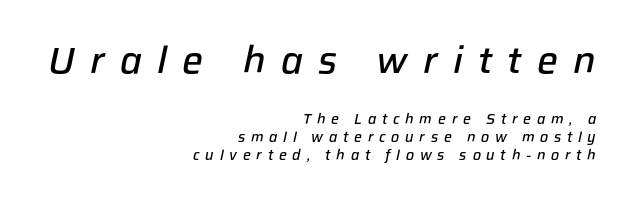
The image shows 37 px semibold type, italic (leaning right); set right-aligned, normal line spacing (1.29x), unusually wide letter spacing (+0.41 em), not underlined; the first (top) block is 2.64x larger; low stroke contrast and a medium x-height.
